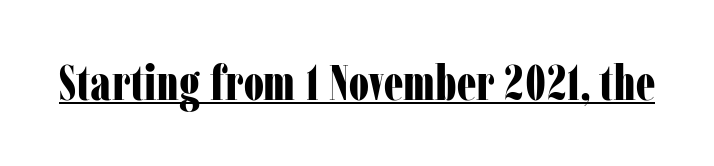
The image shows 49 px bold, condensed serif type, upright; set normal letter spacing, underlined; low stroke contrast and a medium x-height.
